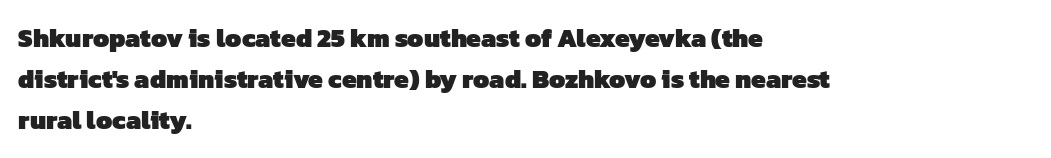
{"bold": "yes", "underline": "no", "align": "left", "line_spacing": "normal", "line_spacing_ratio": 1.57, "letter_spacing": "normal", "letter_spacing_em": 0.0, "glyph_px": 26}
